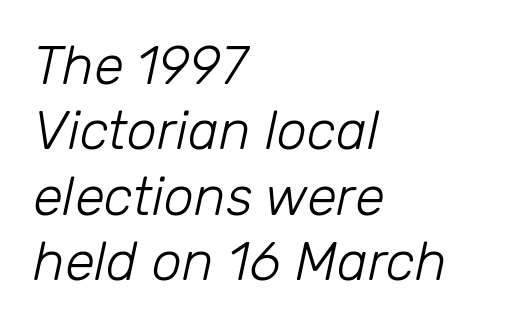
{"italic": "yes", "lean": "right", "slant_degrees": 12, "bold": "no", "weight": "light", "width": "normal", "stroke_contrast": "low", "x_height": "medium", "monospaced": "no", "underline": "no", "align": "left", "line_spacing_ratio": 1.21, "letter_spacing": "normal", "letter_spacing_em": 0.0, "glyph_px": 54}
